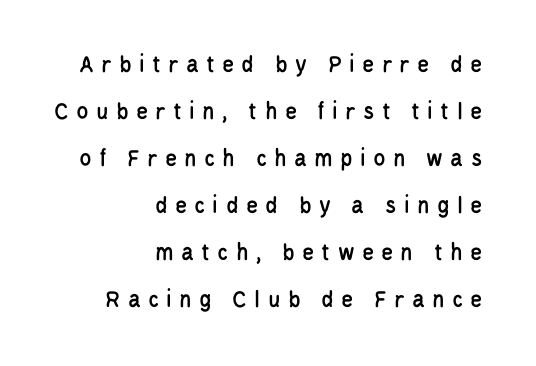
Decoration check: the copy has no underline. Nope, not italic — everything's standing straight. The text block is weighted toward the right margin, trailing off unevenly leftward. The type is letterspaced generously, with wide tracking.
